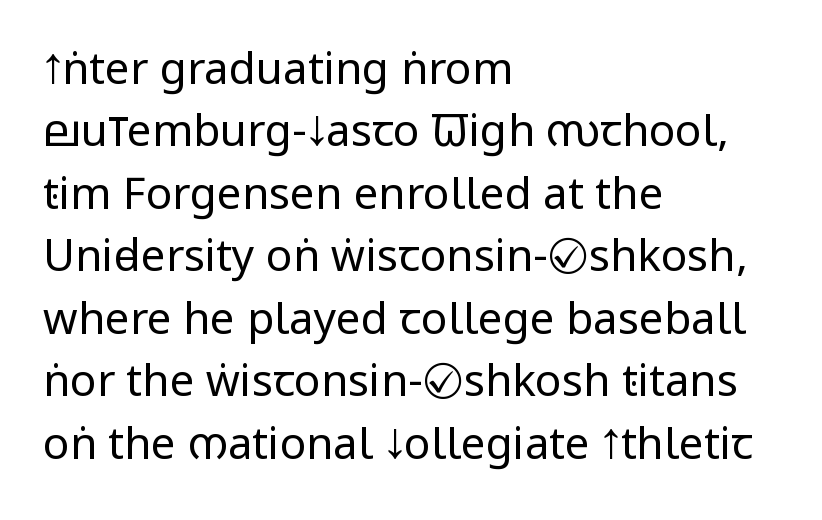
The image shows 44 px regular-weight, condensed sans-serif type, upright; set left-aligned, normal line spacing (1.42x), normal letter spacing, not underlined; low stroke contrast and a large x-height.
